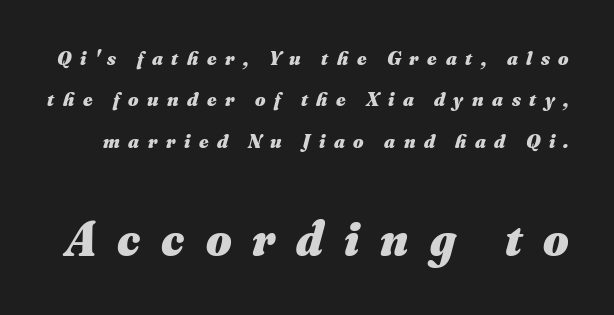
{"italic": "yes", "lean": "right", "slant_degrees": 16, "bold": "yes", "weight": "heavy", "width": "normal", "stroke_contrast": "medium", "x_height": "small", "monospaced": "no", "underline": "no", "line_spacing": "loose", "line_spacing_ratio": 2.07, "letter_spacing": "wide", "letter_spacing_em": 0.43, "larger_block": "second", "size_ratio": 2.45, "glyph_px": 49}
